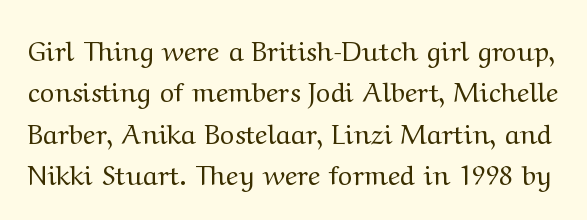
Q: Is the text bold? A: No.
Q: Is the text italic (slanted)? A: No, it is upright.
Q: Is the text underlined? A: No.
Q: Is the spacing between letters normal or unusually wide? A: Normal.
Q: Is the spacing between lines tight, normal or loose? A: Normal.
